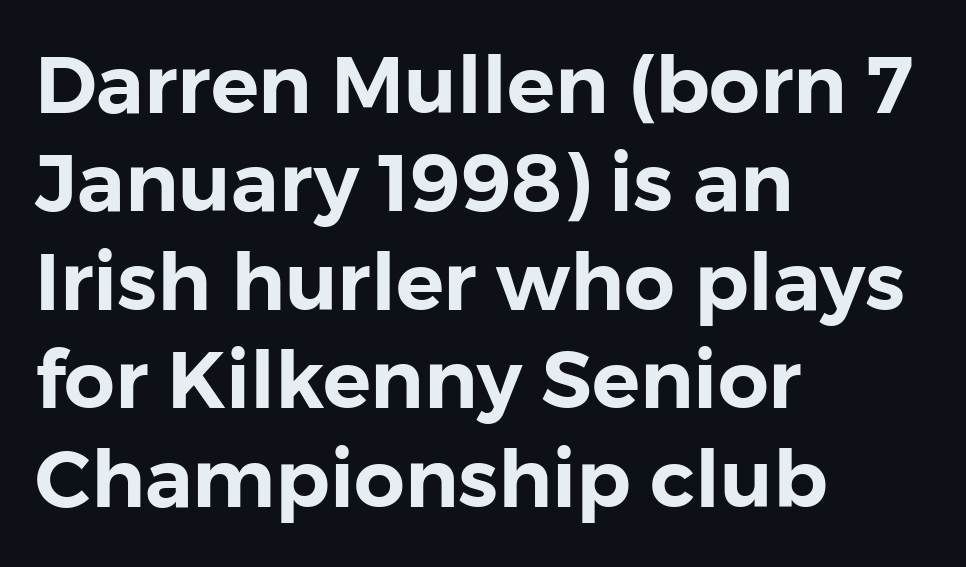
Q: Is the text italic (slanted)? A: No, it is upright.
Q: Is the typeface a serif or a sans-serif typeface? A: Sans-serif.
Q: Is the text underlined? A: No.
Q: How is the paragraph aligned? A: Left-aligned.
Q: Is the spacing between letters normal or unusually wide? A: Normal.
Q: Width (condensed, normal, or wide)? A: Normal.
Q: Stroke contrast? A: Low.
Q: x-height? A: Medium.
Q: Monospaced? A: No.
